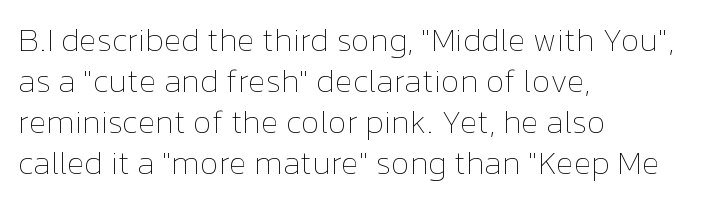
{"italic": "no", "bold": "no", "weight": "thin", "width": "normal", "stroke_contrast": "low", "x_height": "medium", "monospaced": "no", "underline": "no", "align": "left", "line_spacing_ratio": 1.24, "letter_spacing": "normal", "letter_spacing_em": 0.0, "glyph_px": 33}
